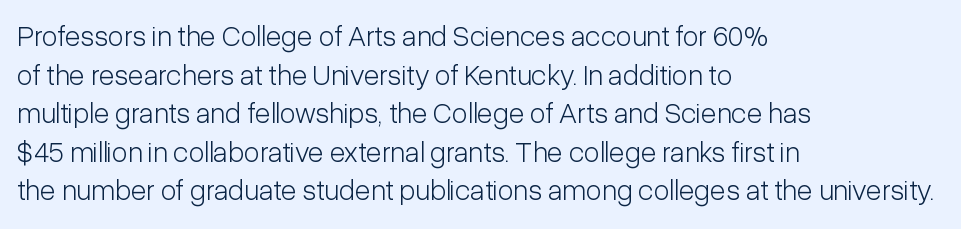
Q: Is the text bold? A: No.
Q: Is the text italic (slanted)? A: No, it is upright.
Q: Is the typeface a serif or a sans-serif typeface? A: Sans-serif.
Q: Is the text underlined? A: No.
Q: How is the paragraph aligned? A: Left-aligned.
Q: Is the spacing between letters normal or unusually wide? A: Normal.
Q: Is the spacing between lines tight, normal or loose? A: Normal.
Q: Width (condensed, normal, or wide)? A: Condensed.
Q: Stroke contrast? A: Low.
Q: x-height? A: Medium.
Q: Monospaced? A: No.
